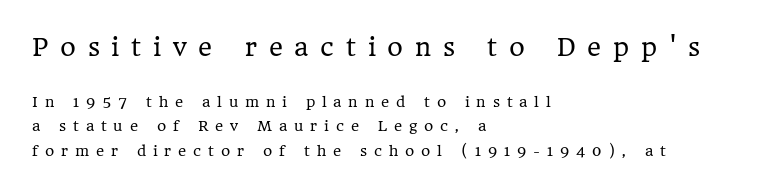
{"italic": "no", "bold": "no", "underline": "no", "align": "left", "line_spacing_ratio": 1.74, "letter_spacing": "wide", "letter_spacing_em": 0.49, "larger_block": "first", "size_ratio": 1.71, "glyph_px": 24}
